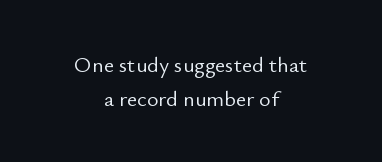
{"italic": "no", "bold": "no", "underline": "no", "align": "center", "line_spacing": "normal", "line_spacing_ratio": 1.56, "letter_spacing": "normal", "letter_spacing_em": 0.0, "glyph_px": 22}
